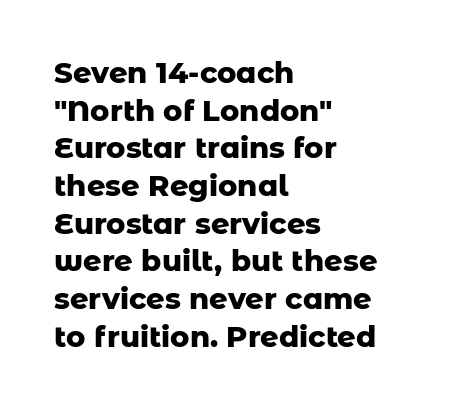
Vertical strokes here are truly vertical. The space between consecutive lines is moderate. The characters display no serif detailing; their extremities are plain. Each letter keeps its own natural width here, so spacing adapts to shape.
